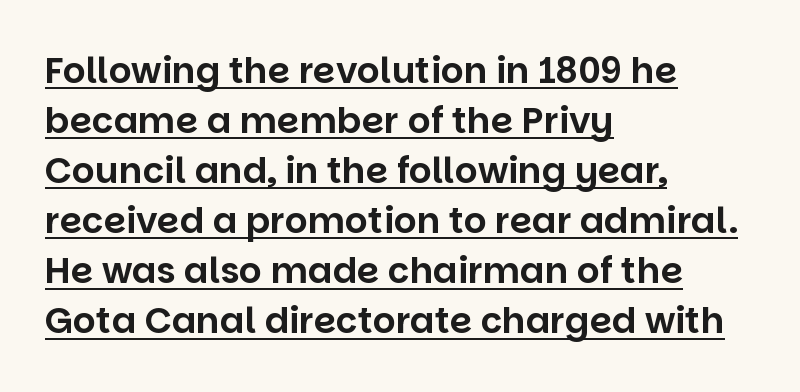
Words appear dense and cohesive because spacing is normal. The letters carry no serifs — their stems end cleanly without finishing strokes. Short and long lines alike share a common starting point at left. Think of a printed novel: that variable character pitch is what you see here. Regarding leading, the lines here are spaced in the standard way.
